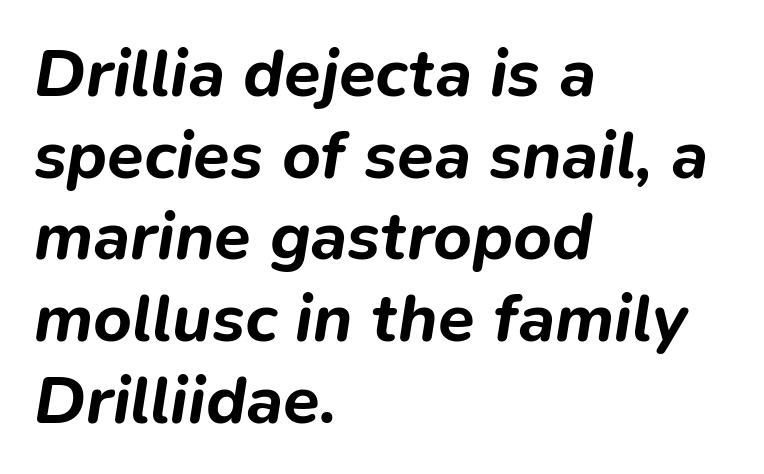
{"italic": "yes", "lean": "right", "slant_degrees": 9, "bold": "yes", "weight": "bold", "width": "normal", "stroke_contrast": "low", "x_height": "medium", "monospaced": "no", "underline": "no", "align": "left", "line_spacing_ratio": 1.22, "letter_spacing": "normal", "letter_spacing_em": 0.0, "glyph_px": 67}
